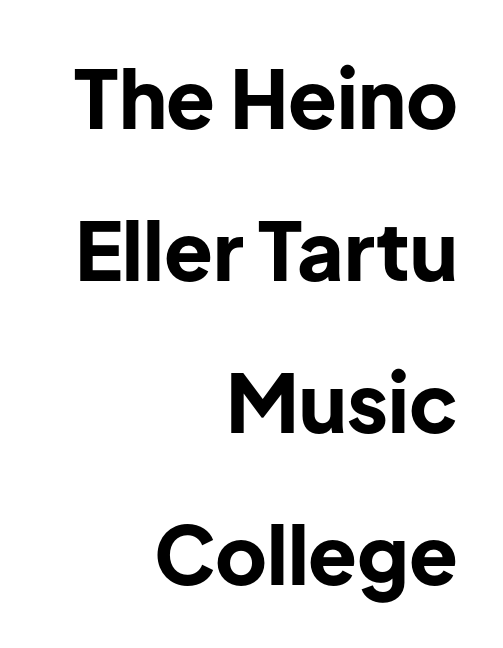
Q: Is the text bold? A: Yes.
Q: Is the text italic (slanted)? A: No, it is upright.
Q: Is the typeface a serif or a sans-serif typeface? A: Sans-serif.
Q: Is the text underlined? A: No.
Q: How is the paragraph aligned? A: Right-aligned.
Q: Is the spacing between letters normal or unusually wide? A: Normal.
Q: Is the spacing between lines tight, normal or loose? A: Loose.
Q: Width (condensed, normal, or wide)? A: Normal.
Q: Stroke contrast? A: Low.
Q: x-height? A: Medium.
Q: Monospaced? A: No.
